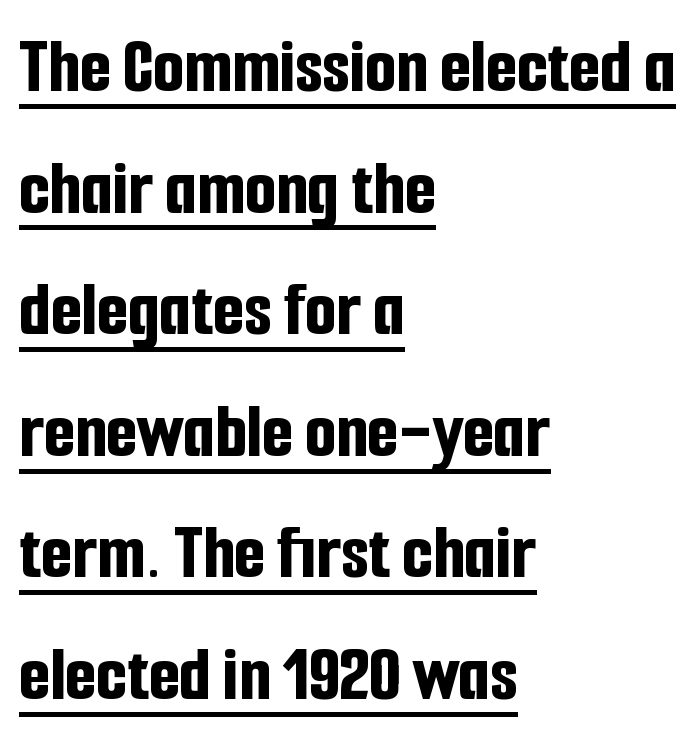
Notice how the passage keeps a crisp vertical edge on the left only. Heavy, bold letterforms. Typographically, this falls in the sans-serif category. The type is set solid horizontally, with unmodified tracking.
